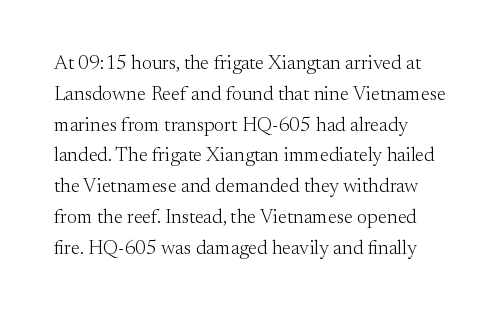
The image shows 20 px text type, upright; set normal line spacing (1.54x), normal letter spacing, not underlined.
